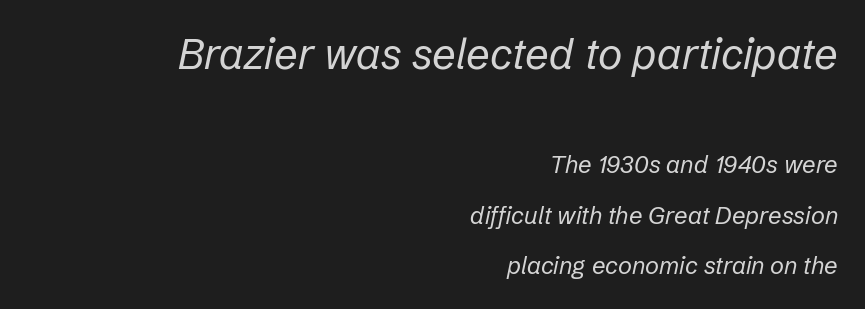
These lines keep a tight, regular rhythm from letter to letter. A flush-right, rag-left setting is used for this passage. The block sitting higher on the canvas is the one with enlarged characters. Think standard paragraph weight, or any step lighter than that. Underline: absent. Horizontal bands of white between lines are thick stripes.
